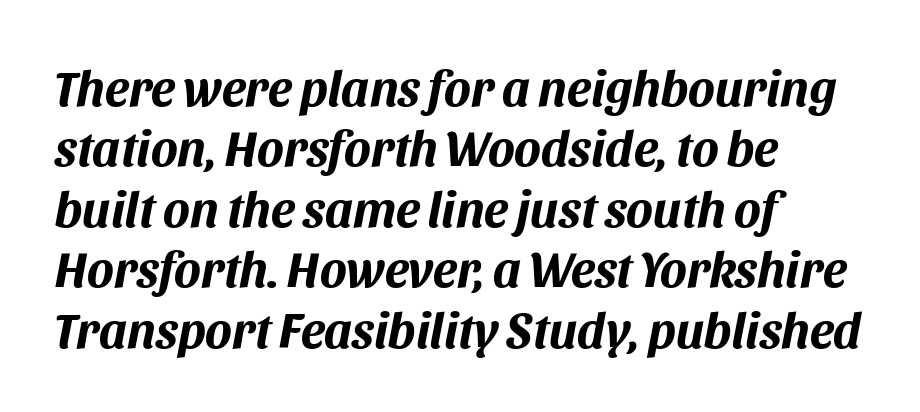
Left-aligned paragraph, ragged on the right. This sample uses an oblique cut, with every glyph tilted off the vertical. Default kerning and tracking; the words read as compact shapes. Spacing verdict: proportional, widths tailored to each character.
